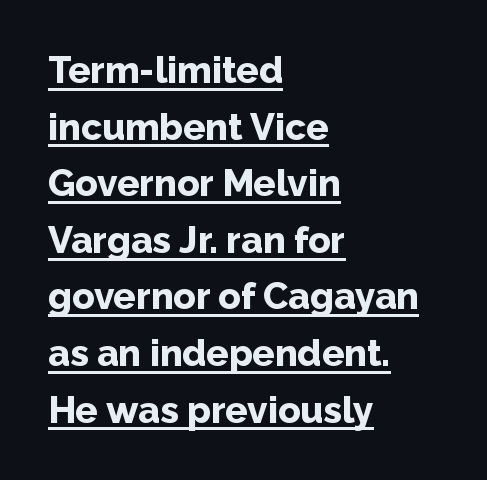
{"serif": "no", "italic": "no", "bold": "yes", "weight": "bold", "width": "normal", "stroke_contrast": "low", "x_height": "medium", "monospaced": "no", "underline": "yes", "align": "left", "line_spacing": "normal", "line_spacing_ratio": 1.53, "letter_spacing": "normal", "letter_spacing_em": 0.0, "glyph_px": 37}
